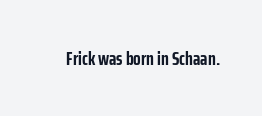
{"italic": "no", "bold": "yes", "underline": "no", "letter_spacing": "normal", "letter_spacing_em": 0.0, "glyph_px": 20}
